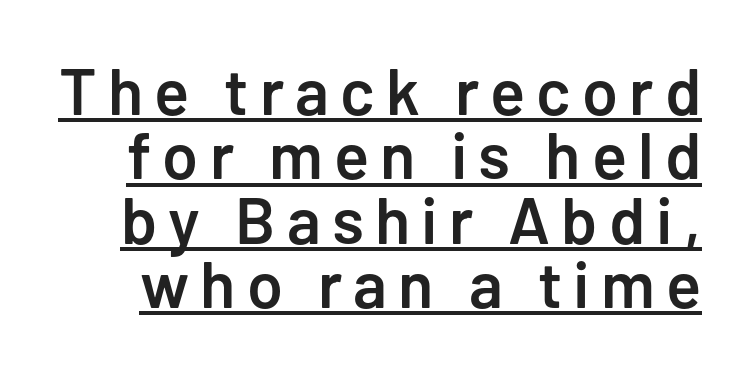
Stroke terminals: plain, sans-serif. Note the varied advance widths — an 'i' is clearly narrower than an 'm'. This is moderately heavy type, rendered in semibold. Successive baselines arrive quickly, one right under another.
